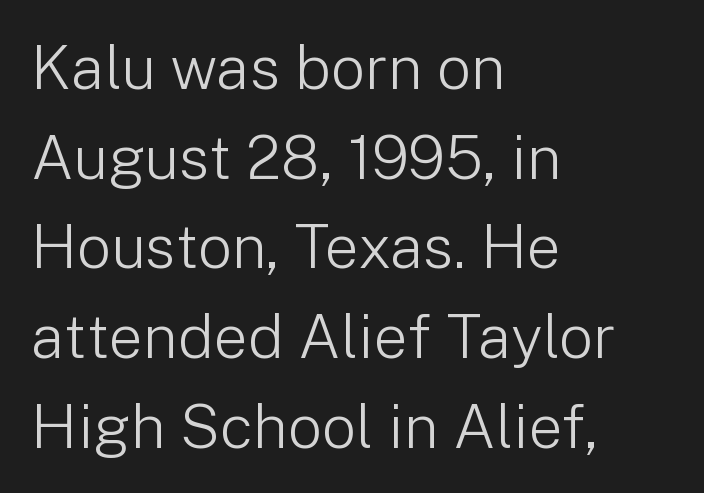
The glyphs are unaccompanied by any horizontal stroke below them. Ascenders rise straight up at ninety degrees. Think of a printed novel: that variable character pitch is what you see here. The leading is moderate, giving the passage an even texture.
